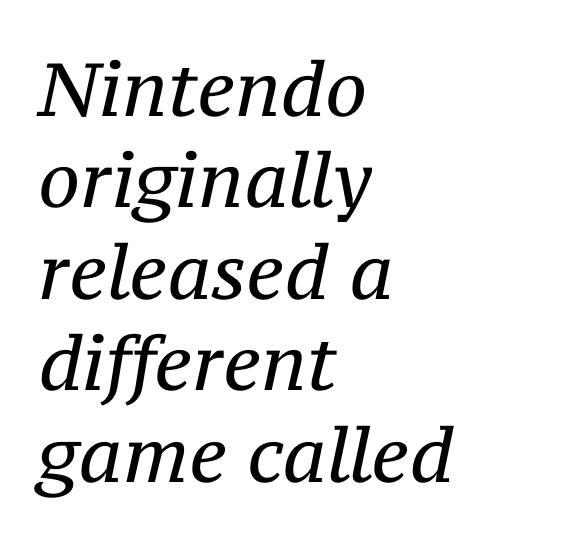
If you drew a ruler down the left edge, every line would touch it. Is this a heavy cut? Hardly; it is regular or lighter. Underline: absent. There is no visible air inserted between adjacent glyphs. The letters advance in unequal steps, a hallmark of proportional type.
